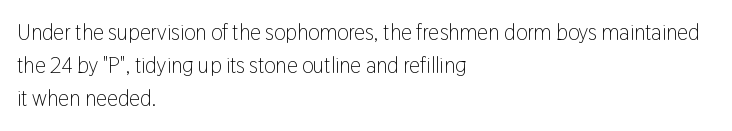
{"italic": "no", "bold": "no", "underline": "no", "align": "left", "line_spacing": "normal", "line_spacing_ratio": 1.51, "letter_spacing": "normal", "letter_spacing_em": 0.0, "glyph_px": 22}
